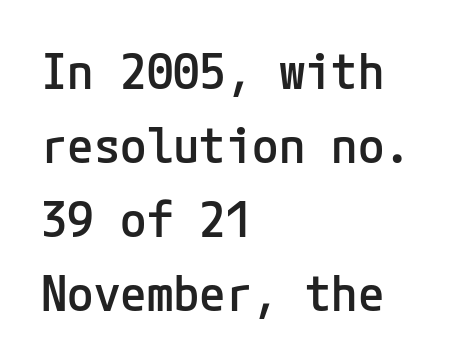
Q: Is the text bold? A: Semi-bold.
Q: Is the text italic (slanted)? A: No, it is upright.
Q: Is the typeface a serif or a sans-serif typeface? A: Sans-serif.
Q: Is the text underlined? A: No.
Q: How is the paragraph aligned? A: Left-aligned.
Q: Is the spacing between letters normal or unusually wide? A: Normal.
Q: Is the spacing between lines tight, normal or loose? A: Normal.
Q: Width (condensed, normal, or wide)? A: Normal.
Q: Stroke contrast? A: Low.
Q: x-height? A: Medium.
